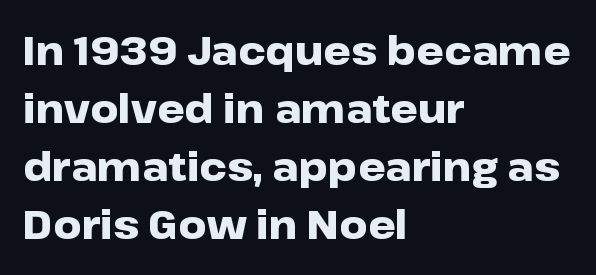
Has an underline been added? It has not. In CSS terms this would be text-align: left. Leading: standard. Notice how the stems are strictly vertical — no italics here. Here the designer chose a conventional face with non-uniform glyph widths. Does the weight exceed regular? Yes, all the way to bold.
